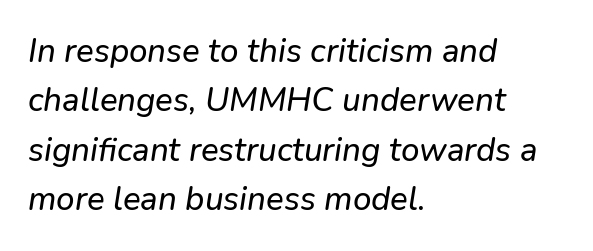
Is the block centered? No — it sits flush against the left margin. Varying glyph widths throughout — classic text-font behaviour. Quick note: underline off. The line-height multiplier appears to be the usual default.
